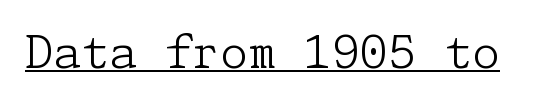
Weight: not bold — regular or lighter. These lines are composed in type with serifs. Caption: standard tracking, unaltered. This is underlined copy, the kind a proofreader might mark for attention.
